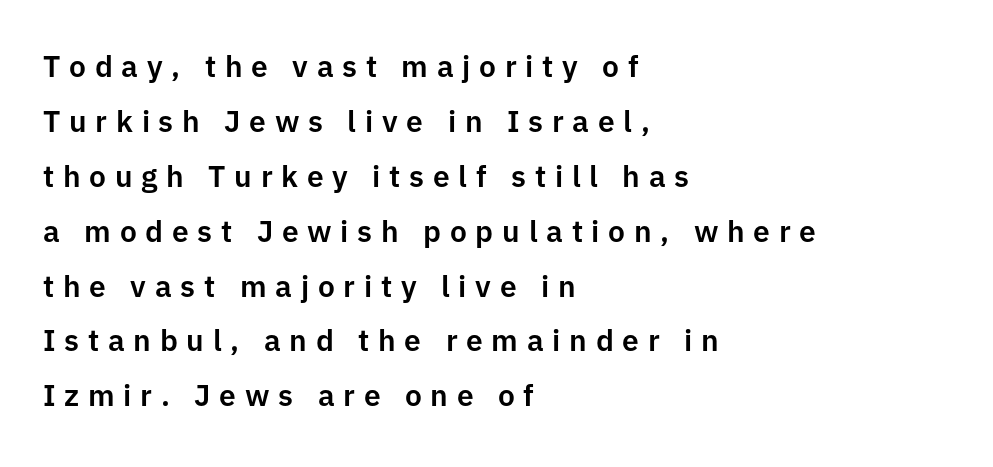
{"serif": "no", "italic": "no", "width": "normal", "stroke_contrast": "low", "x_height": "medium", "monospaced": "no", "underline": "no", "align": "left", "line_spacing_ratio": 1.83, "letter_spacing": "wide", "letter_spacing_em": 0.29, "glyph_px": 30}
